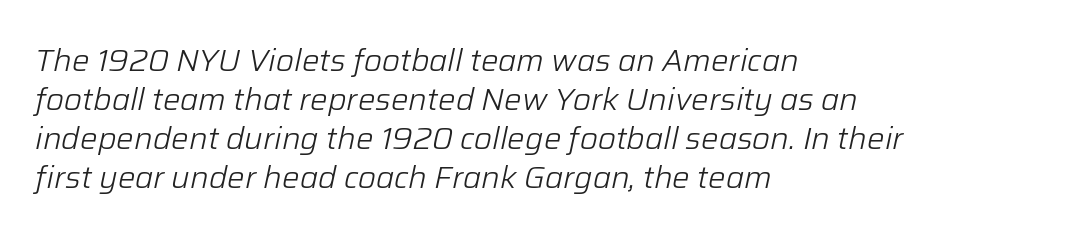
The image shows 31 px light type, italic (leaning right); set left-aligned, normal line spacing (1.26x), normal letter spacing, not underlined; low stroke contrast and a medium x-height.
